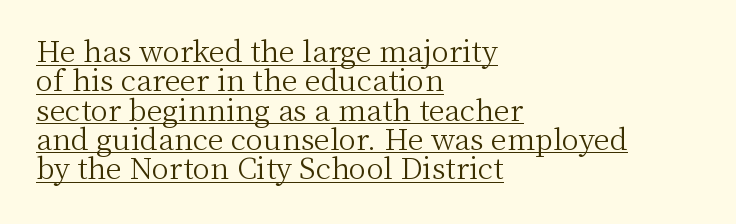
{"serif": "yes", "italic": "no", "bold": "no", "weight": "light", "width": "normal", "stroke_contrast": "medium", "x_height": "medium", "monospaced": "no", "underline": "yes", "align": "left", "line_spacing": "tight", "line_spacing_ratio": 1.01, "letter_spacing": "normal", "letter_spacing_em": 0.0, "glyph_px": 29}
